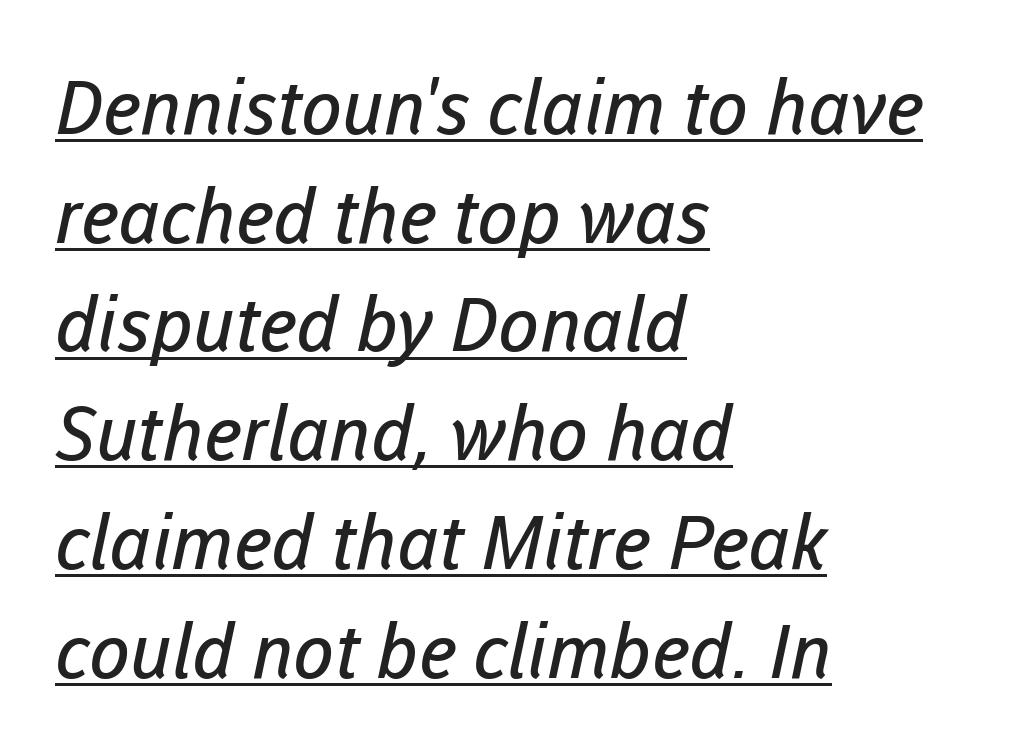
Q: Is the text bold? A: No.
Q: Is the typeface a serif or a sans-serif typeface? A: Sans-serif.
Q: Is the text underlined? A: Yes.
Q: How is the paragraph aligned? A: Left-aligned.
Q: Is the spacing between letters normal or unusually wide? A: Normal.
Q: Is the spacing between lines tight, normal or loose? A: Normal.
Q: Width (condensed, normal, or wide)? A: Normal.
Q: Stroke contrast? A: Low.
Q: x-height? A: Medium.
Q: Monospaced? A: No.
